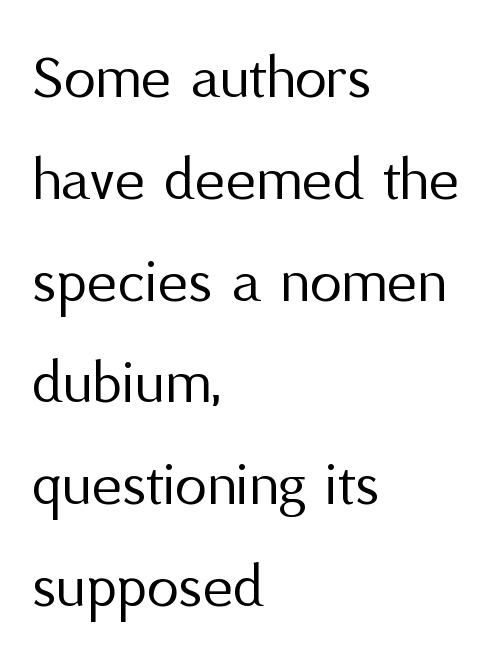
The image shows 64 px regular-weight sans-serif type, upright; set left-aligned, normal line spacing (1.59x), normal letter spacing, not underlined; medium stroke contrast and a medium x-height.
